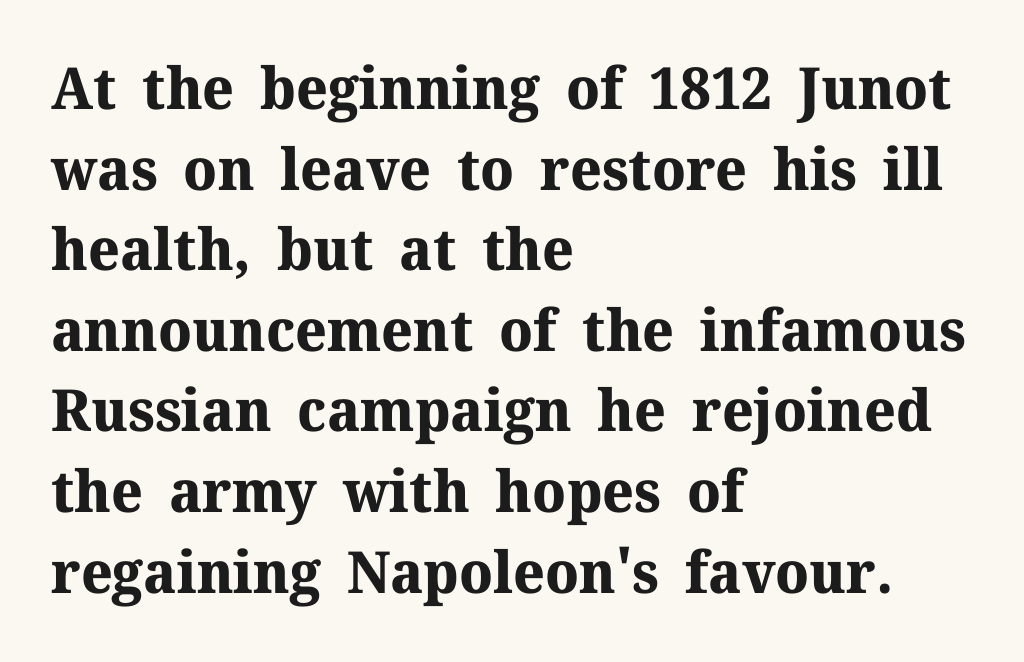
{"serif": "yes", "italic": "no", "bold": "yes", "weight": "bold", "width": "normal", "stroke_contrast": "medium", "x_height": "medium", "monospaced": "no", "underline": "no", "align": "left", "line_spacing": "normal", "line_spacing_ratio": 1.39, "letter_spacing": "normal", "letter_spacing_em": 0.0, "glyph_px": 58}
